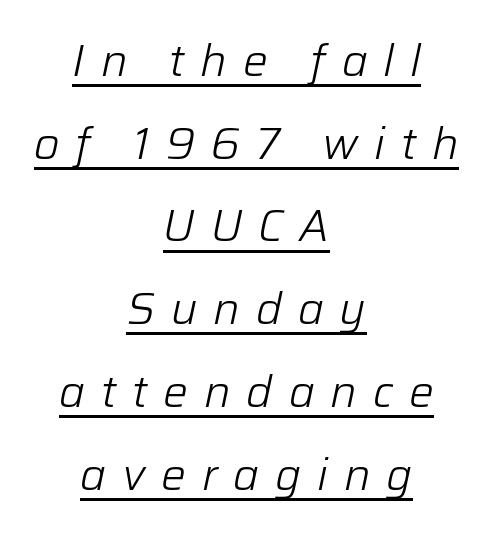
{"italic": "yes", "lean": "right", "slant_degrees": 12, "bold": "no", "weight": "light", "width": "normal", "stroke_contrast": "low", "x_height": "medium", "monospaced": "no", "underline": "yes", "align": "center", "line_spacing_ratio": 1.88, "letter_spacing": "wide", "letter_spacing_em": 0.36, "glyph_px": 44}
